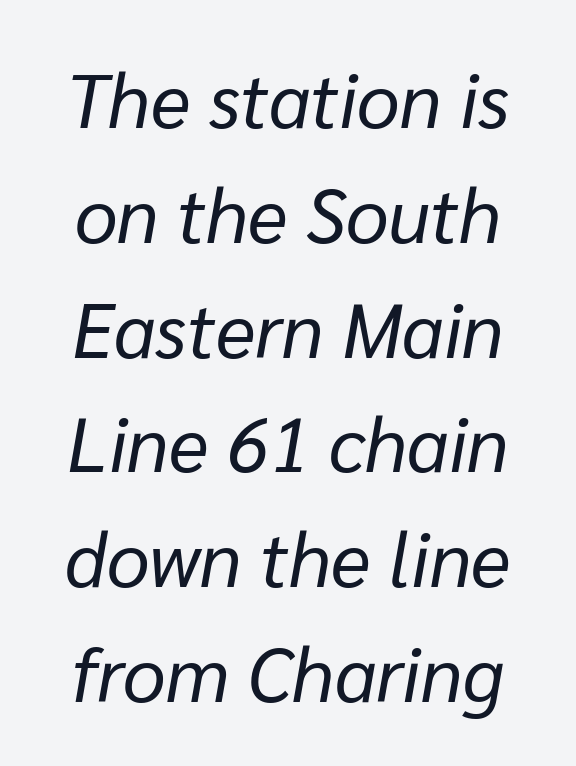
Q: Is the text bold? A: No.
Q: Is the text italic (slanted)? A: Yes, it leans right by about 10 degrees.
Q: Is the text underlined? A: No.
Q: Is the spacing between letters normal or unusually wide? A: Normal.
Q: Is the spacing between lines tight, normal or loose? A: Normal.
Q: Width (condensed, normal, or wide)? A: Normal.
Q: Stroke contrast? A: Low.
Q: x-height? A: Medium.
Q: Monospaced? A: No.
